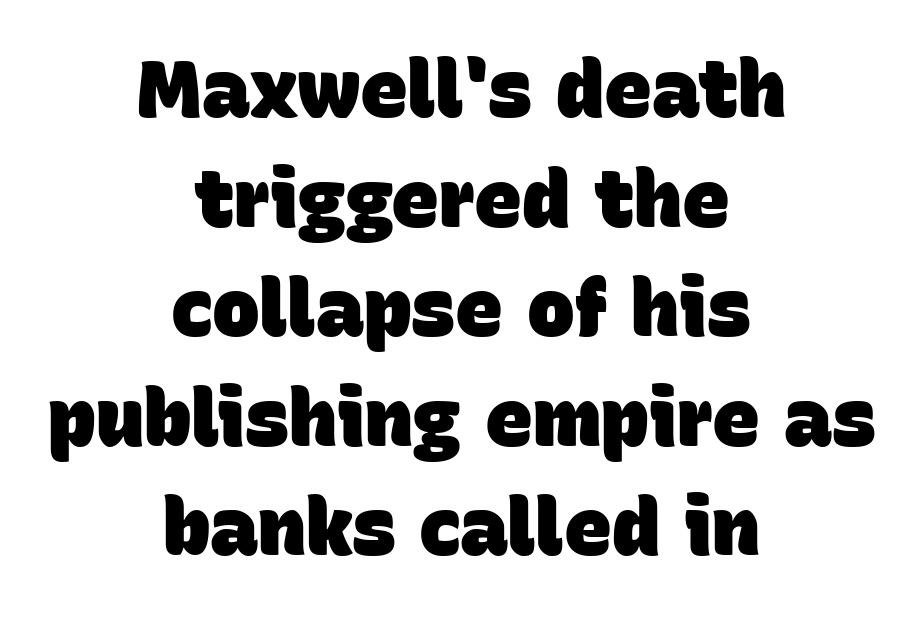
The font is running at its bold setting. The letters advance in unequal steps, a hallmark of proportional type. This sample is center-justified, so both line endings float freely. Observe the ordinary spacing: letters are neighbours, not strangers. Lines of text with bare space underneath. The rendering shows plain stroke endings on the letterforms — a sans-serif design.
